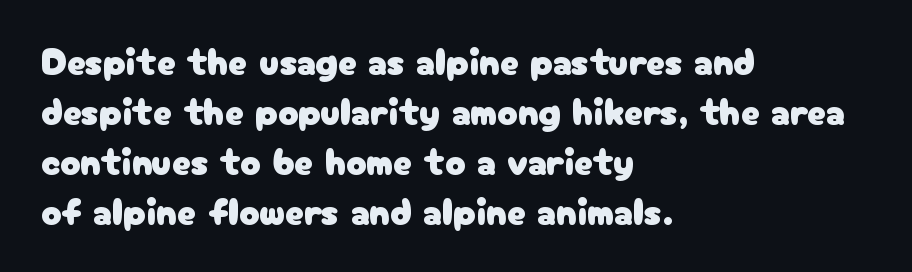
{"serif": "no", "italic": "no", "width": "normal", "stroke_contrast": "low", "x_height": "medium", "monospaced": "no", "underline": "no", "align": "left", "line_spacing": "normal", "line_spacing_ratio": 1.32, "letter_spacing": "normal", "letter_spacing_em": 0.0, "glyph_px": 38}
